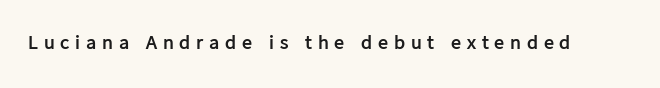
Q: Is the text bold? A: Yes.
Q: Is the text italic (slanted)? A: No, it is upright.
Q: Is the text underlined? A: No.
Q: Is the spacing between letters normal or unusually wide? A: Unusually wide.
